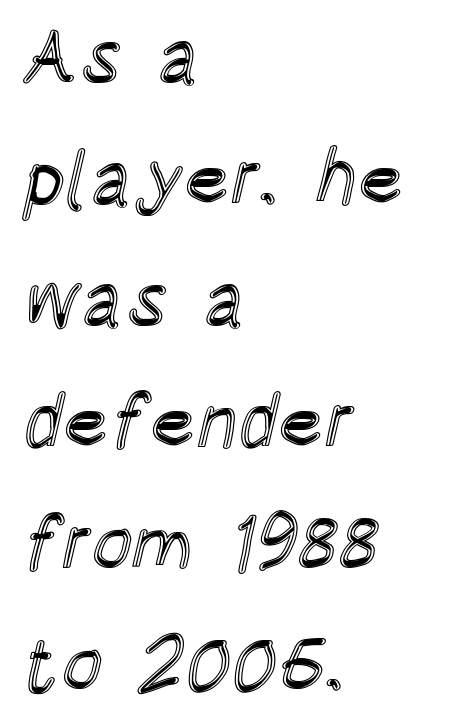
The image shows 77 px condensed type; set left-aligned, normal line spacing (1.58x), normal letter spacing, not underlined; a large x-height.
